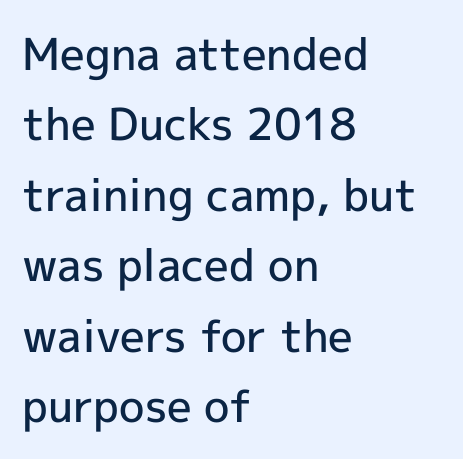
You can tell it's not italic because the verticals are truly vertical. Decoration check: the copy has no underline. The passage shown is typed in a proportional face where columns would drift. Is this a sans? Yes — the strokes have no serifs.
